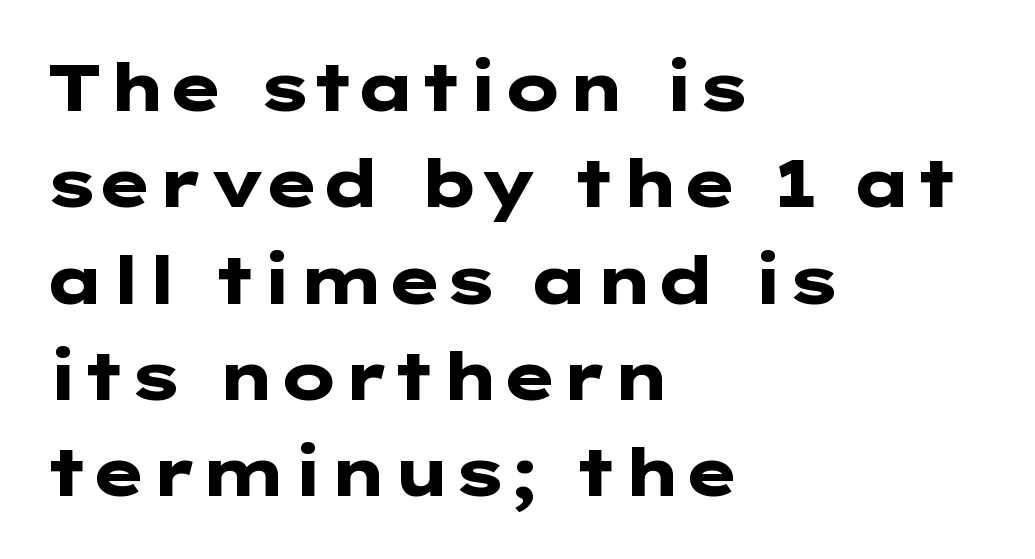
Caption: standard tracking, unaltered. Caption: bold face, heavy strokes. Does the copy run flush right? No — it runs flush left. If you drew a line through each stem, it would be perfectly vertical.
